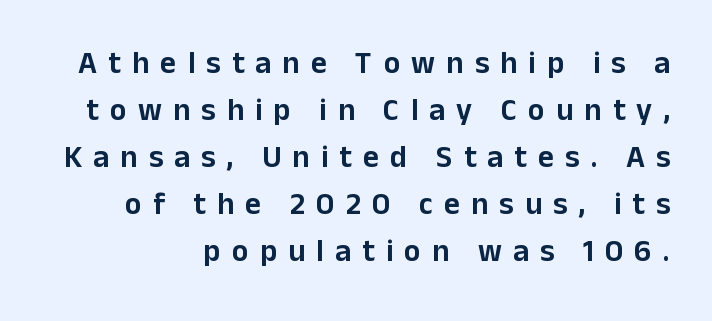
Q: Is the text italic (slanted)? A: No, it is upright.
Q: Is the typeface a serif or a sans-serif typeface? A: Sans-serif.
Q: Is the text underlined? A: No.
Q: How is the paragraph aligned? A: Right-aligned.
Q: Is the spacing between letters normal or unusually wide? A: Unusually wide.
Q: Is the spacing between lines tight, normal or loose? A: Normal.
Q: Width (condensed, normal, or wide)? A: Normal.
Q: Stroke contrast? A: Low.
Q: x-height? A: Medium.
Q: Monospaced? A: No.
